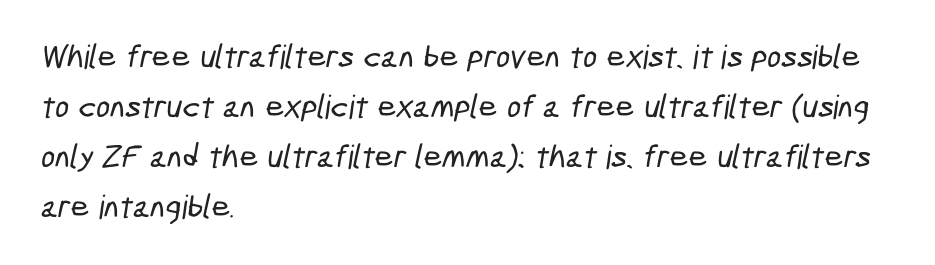
Lines of text with bare space underneath. The face used here is a sans, in the tradition of grotesques and geometrics. Where is the straight margin? On the left. There is no visible air inserted between adjacent glyphs.
